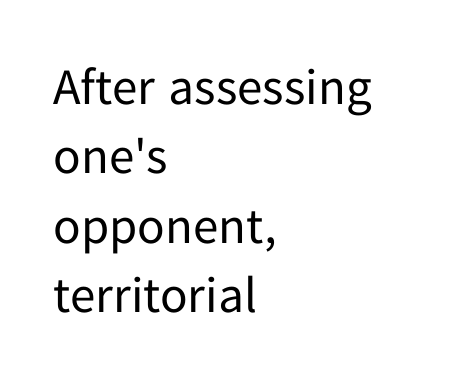
This is sans-serif lettering, the kind often seen on screens and signage. There is no visible air inserted between adjacent glyphs. Vertically, the passage feels balanced, rows spaced as you'd expect. Do the letters lean? They stand straight. Clear beneath every line of the passage.
